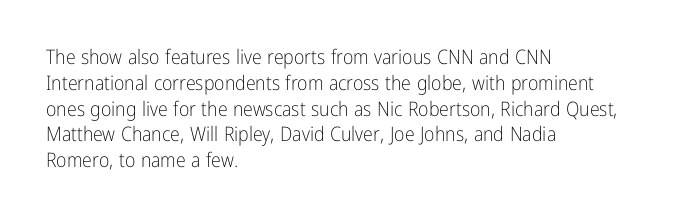
Interline gaps are of average width in this sample. Style check: upright. Tracking here is standard; glyphs follow each other at the usual distance. Stroke mass is kept to a normal reading level or below. Beneath every word, the page is bare. Leftover space on each line is placed entirely after the last word.
